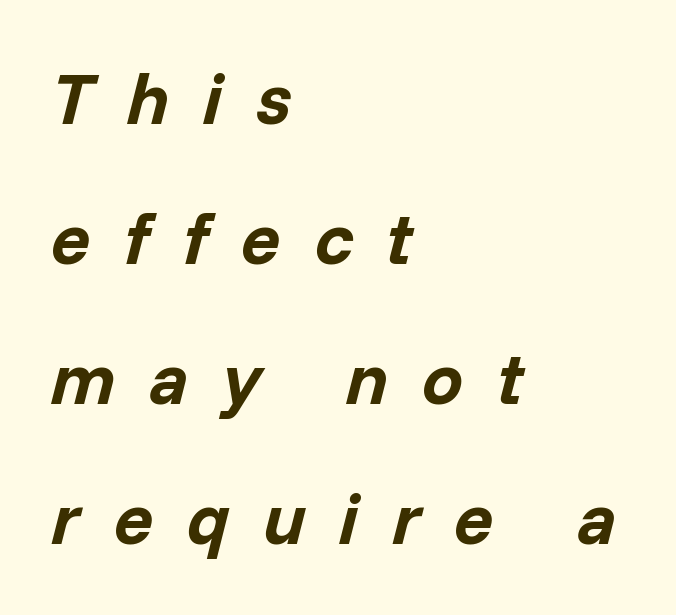
Q: Is the text bold? A: Yes.
Q: Is the text italic (slanted)? A: Yes, it leans right by about 14 degrees.
Q: Is the text underlined? A: No.
Q: How is the paragraph aligned? A: Left-aligned.
Q: Is the spacing between letters normal or unusually wide? A: Unusually wide.
Q: Is the spacing between lines tight, normal or loose? A: Loose.
Q: Width (condensed, normal, or wide)? A: Normal.
Q: Stroke contrast? A: Low.
Q: x-height? A: Medium.
Q: Monospaced? A: No.
